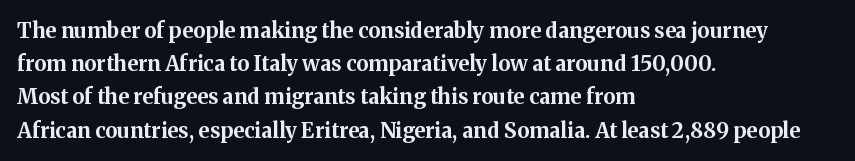
{"italic": "no", "bold": "yes", "underline": "no", "align": "left", "line_spacing": "normal", "line_spacing_ratio": 1.58, "letter_spacing": "normal", "letter_spacing_em": 0.0, "glyph_px": 21}
